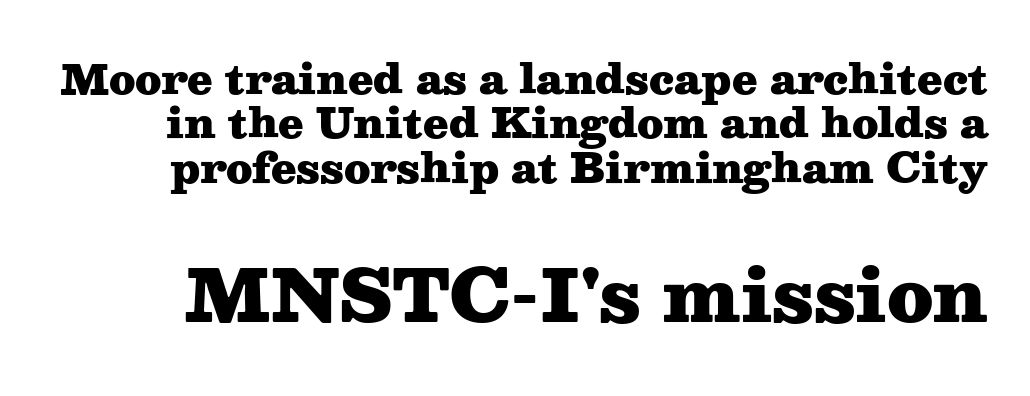
{"serif": "yes", "italic": "no", "bold": "yes", "weight": "heavy", "width": "wide", "stroke_contrast": "medium", "x_height": "medium", "monospaced": "no", "underline": "no", "line_spacing": "tight", "line_spacing_ratio": 1.08, "letter_spacing": "normal", "letter_spacing_em": 0.0, "larger_block": "second", "size_ratio": 1.76, "glyph_px": 72}
